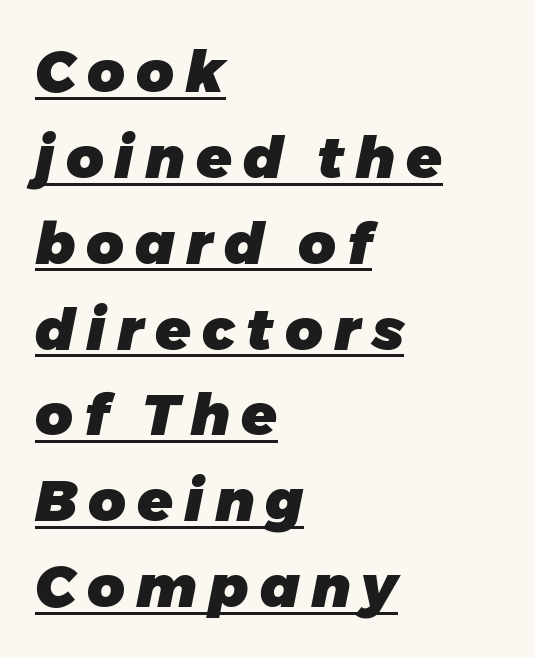
Character widths vary here, with narrow letters taking less room than wide ones. The typesetting leans heavy: a genuine bold. The face used here has a pronounced slope to its letters. Horizontal alignment here is leftward, the default for most running prose. Does the leading feel generous? No, just average. Looks like someone drew a line under every word here.
